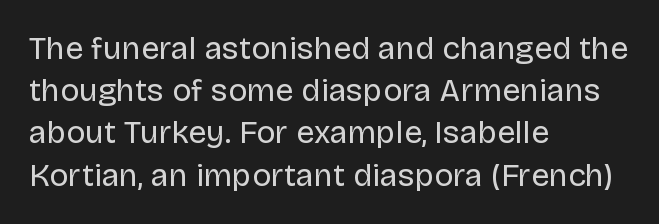
Nothing unusual about the tracking: characters are spaced as the font intends. Typeset ragged right — the left edge is the straight one. To sum up the face: it is a sans, with no serifs. Italic? Not at all — the glyphs are vertical.
